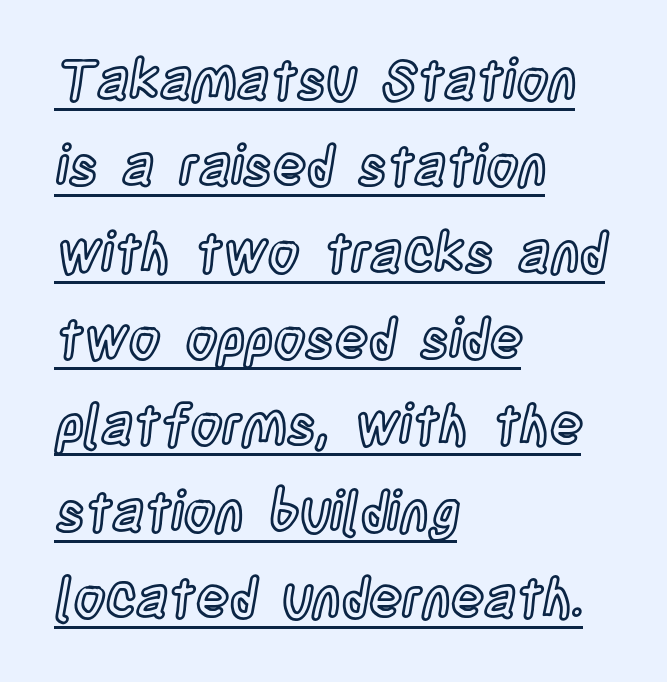
The image shows 55 px condensed type; set left-aligned, normal line spacing (1.57x), normal letter spacing, underlined; a large x-height.
